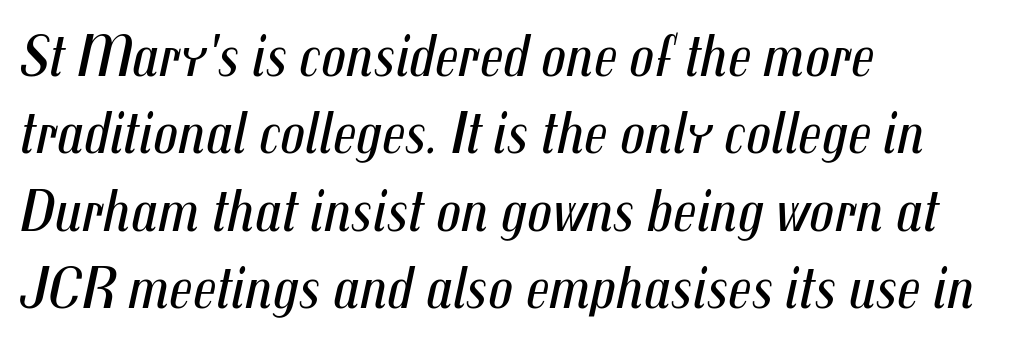
Rule under the text: the space is simply empty. Normally led — the rows are evenly, conventionally spaced. You can tell it's italic because the verticals aren't actually vertical. A classic flush-left, rag-right setting is used for this passage. This sample uses plain, unmodified letter spacing.
